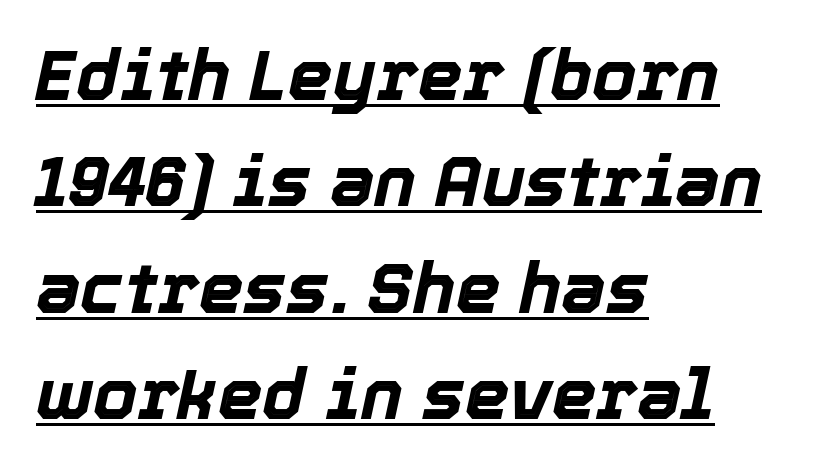
Q: Is the text bold? A: Yes.
Q: Is the text italic (slanted)? A: Yes, it leans right by about 12 degrees.
Q: Is the text underlined? A: Yes.
Q: How is the paragraph aligned? A: Left-aligned.
Q: Is the spacing between letters normal or unusually wide? A: Normal.
Q: Is the spacing between lines tight, normal or loose? A: Normal.
Q: Width (condensed, normal, or wide)? A: Normal.
Q: x-height? A: Medium.
Q: Monospaced? A: No.
